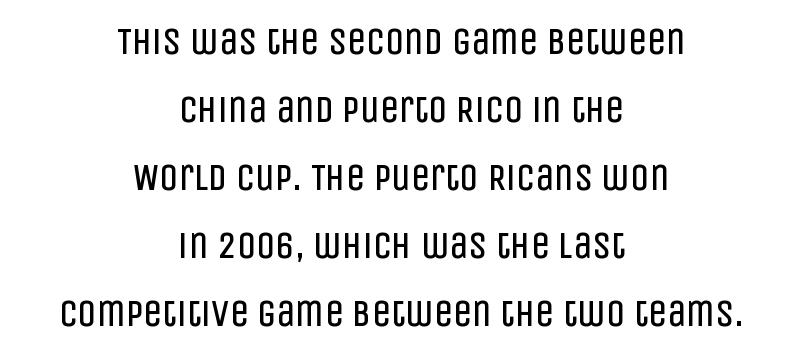
The image shows 38 px regular-weight, condensed sans-serif type, upright; set centered, line spacing 1.79x, normal letter spacing, not underlined; low stroke contrast and a large x-height.
